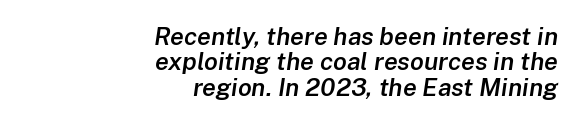
The image shows 25 px text type, italic (leaning right); set right-aligned, tight line spacing (1.02x), normal letter spacing, not underlined.
